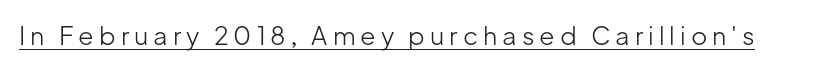
Q: Is the text bold? A: No.
Q: Is the text italic (slanted)? A: No, it is upright.
Q: Is the text underlined? A: Yes.
Q: Is the spacing between letters normal or unusually wide? A: Unusually wide.
